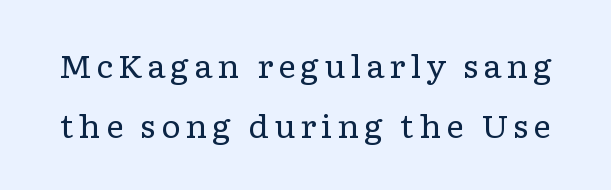
{"serif": "yes", "italic": "no", "bold": "no", "weight": "regular", "width": "wide", "stroke_contrast": "low", "x_height": "medium", "monospaced": "no", "underline": "no", "line_spacing": "loose", "line_spacing_ratio": 1.94, "glyph_px": 31}
